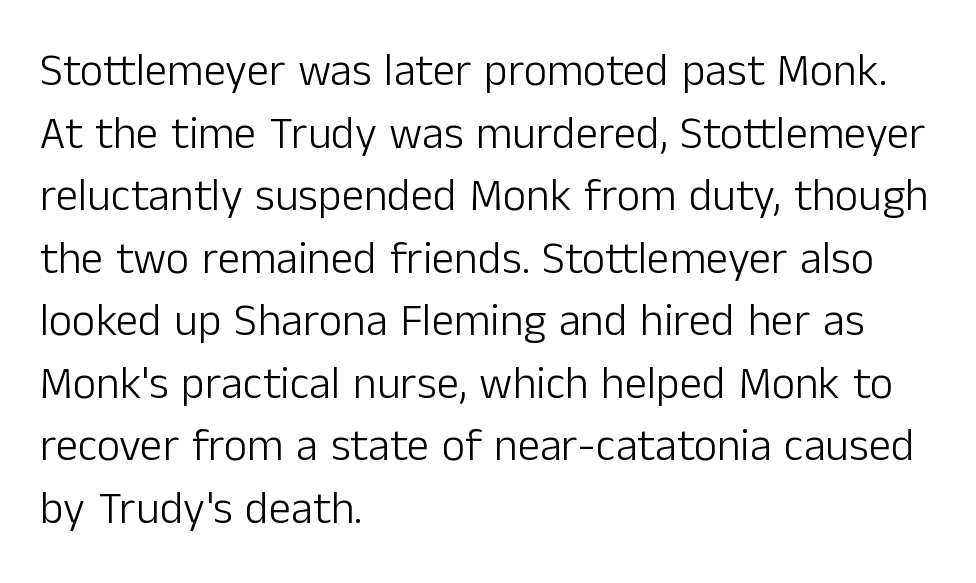
Q: Is the text bold? A: No.
Q: Is the text italic (slanted)? A: No, it is upright.
Q: Is the typeface a serif or a sans-serif typeface? A: Sans-serif.
Q: Is the text underlined? A: No.
Q: How is the paragraph aligned? A: Left-aligned.
Q: Is the spacing between letters normal or unusually wide? A: Normal.
Q: Is the spacing between lines tight, normal or loose? A: Normal.
Q: Width (condensed, normal, or wide)? A: Normal.
Q: Stroke contrast? A: Low.
Q: x-height? A: Medium.
Q: Monospaced? A: No.
